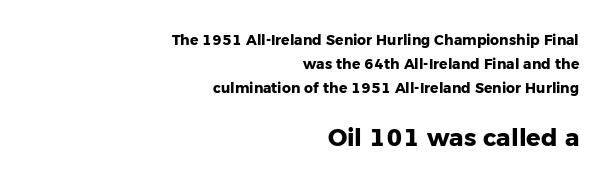
Set as a true bold cut, around the 700 mark. It's the straight-up-and-down kind of type. Which of the two is more prominent by size? The second, at the bottom. Nothing unusual about the tracking: characters are spaced as the font intends.
